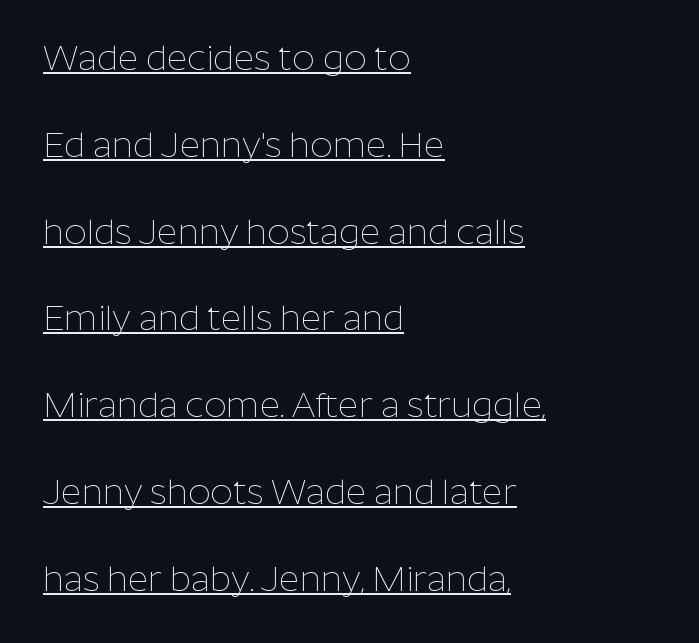
Q: Is the text bold? A: No.
Q: Is the text italic (slanted)? A: No, it is upright.
Q: Is the typeface a serif or a sans-serif typeface? A: Sans-serif.
Q: Is the text underlined? A: Yes.
Q: How is the paragraph aligned? A: Left-aligned.
Q: Is the spacing between letters normal or unusually wide? A: Normal.
Q: Is the spacing between lines tight, normal or loose? A: Loose.
Q: Width (condensed, normal, or wide)? A: Normal.
Q: Stroke contrast? A: Low.
Q: x-height? A: Medium.
Q: Monospaced? A: No.
